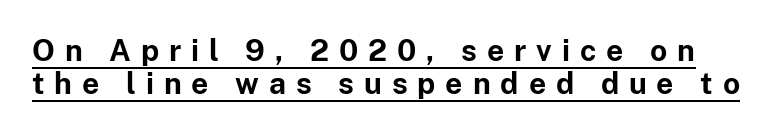
Heavy-handed strokes throughout: this text is bold. Tightly led — the rows are bunched. Somebody hit Ctrl+U on this one — the words are underlined. The typeface chosen for these lines omits serifs.
